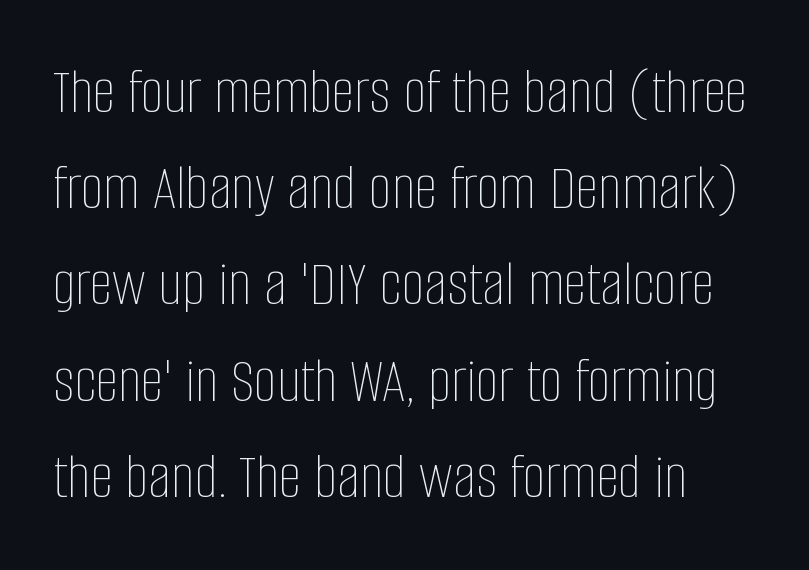
{"italic": "no", "bold": "no", "weight": "thin", "width": "condensed", "stroke_contrast": "low", "x_height": "large", "monospaced": "no", "underline": "no", "line_spacing": "normal", "line_spacing_ratio": 1.48, "letter_spacing": "normal", "letter_spacing_em": 0.0, "glyph_px": 65}
